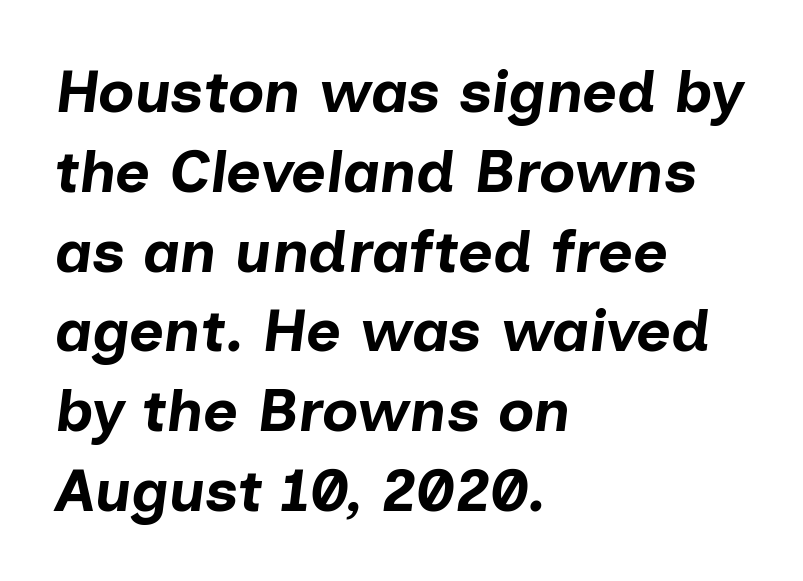
{"italic": "yes", "lean": "right", "slant_degrees": 7, "bold": "yes", "weight": "bold", "width": "normal", "stroke_contrast": "low", "x_height": "medium", "monospaced": "no", "underline": "no", "align": "left", "line_spacing": "normal", "line_spacing_ratio": 1.33, "letter_spacing": "normal", "letter_spacing_em": 0.0, "glyph_px": 60}
